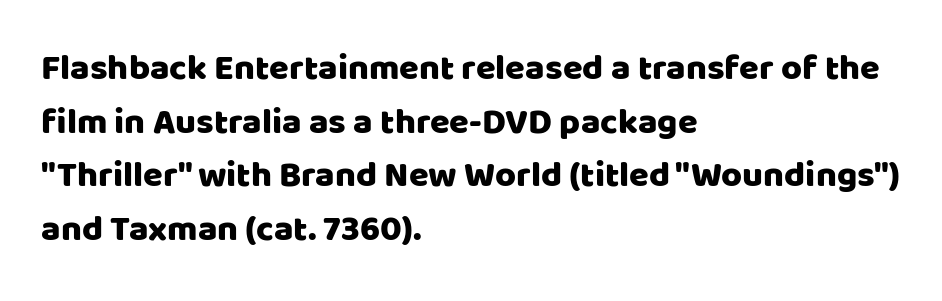
Does the copy run flush right? No — it runs flush left. The designer left line spacing at the default. A typesetter would call this proportional, since set widths differ per character. Stroke terminals: plain, sans-serif. Descender tails drop into unmarked territory. When letters stand straight like this, we call the style roman or upright.
